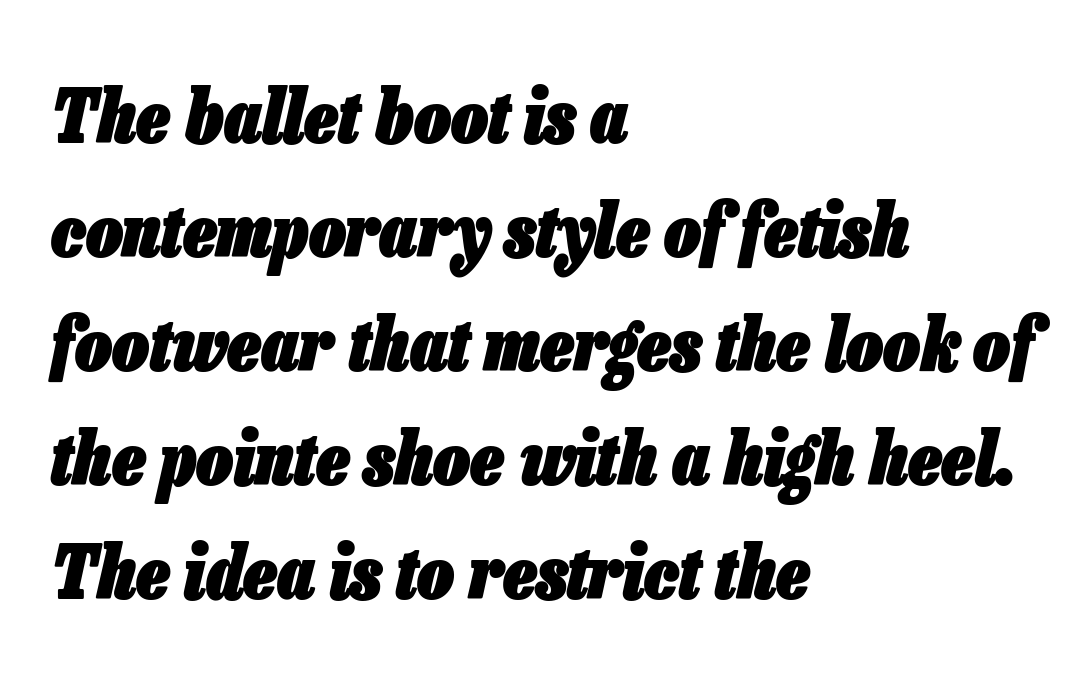
The image shows 73 px heavy, condensed type, italic (leaning right); set left-aligned, normal line spacing (1.56x), normal letter spacing, not underlined; low stroke contrast and a medium x-height.
